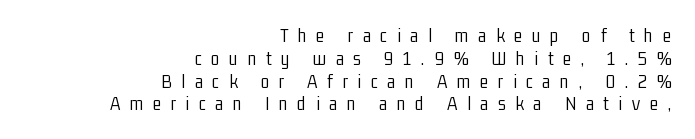
Q: Is the text bold? A: No.
Q: Is the text italic (slanted)? A: No, it is upright.
Q: Is the text underlined? A: No.
Q: How is the paragraph aligned? A: Right-aligned.
Q: Is the spacing between letters normal or unusually wide? A: Unusually wide.
Q: Is the spacing between lines tight, normal or loose? A: Tight.
